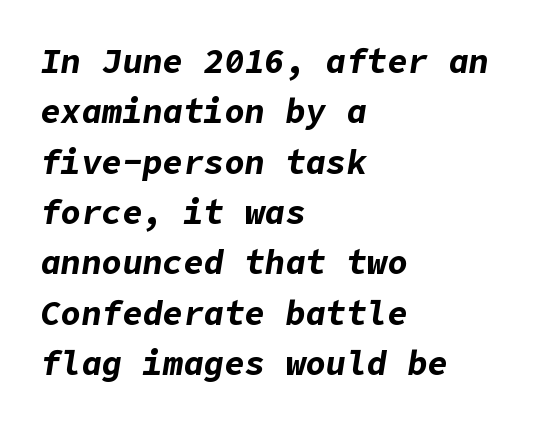
This sample uses an oblique cut, with every glyph tilted off the vertical. The space between consecutive lines is moderate. A dark, heavy texture on the line: the type is bold. The type is set solid horizontally, with unmodified tracking. Descenders hang freely into open space. Line beginnings align vertically; line endings do not.
